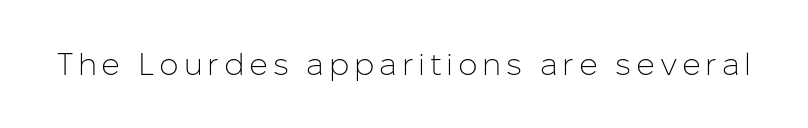
Observe the absence of serifs on each vertical stroke in this sample. Compared with a typical body face, this is equally light or lighter still. The baseline area is clear. Think of a printed novel: that variable character pitch is what you see here. Tall strokes in this sample are plumb rather than angled.
